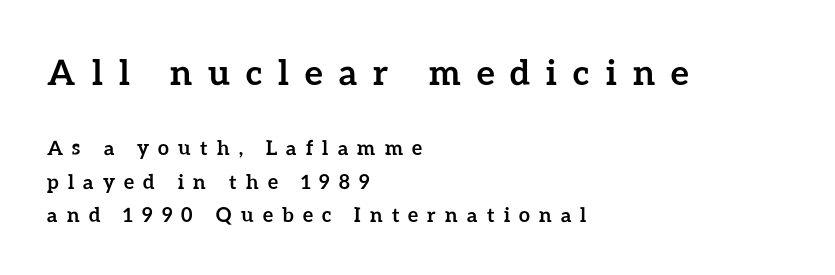
{"italic": "no", "bold": "yes", "weight": "semibold", "width": "normal", "stroke_contrast": "low", "x_height": "medium", "monospaced": "no", "underline": "no", "align": "left", "line_spacing": "normal", "line_spacing_ratio": 1.67, "letter_spacing": "wide", "letter_spacing_em": 0.46, "larger_block": "first", "size_ratio": 1.75, "glyph_px": 35}
